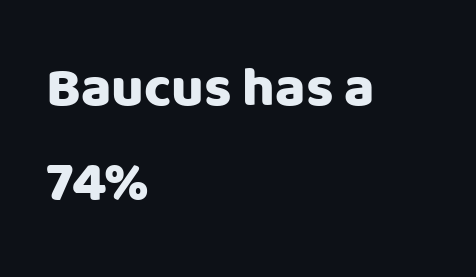
The image shows 56 px sans-serif type, upright; set left-aligned, normal line spacing (1.7x), normal letter spacing, not underlined; low stroke contrast and a large x-height.
